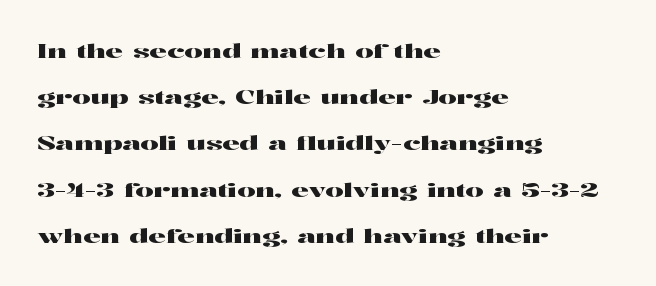
Q: Is the text italic (slanted)? A: No, it is upright.
Q: Is the text underlined? A: No.
Q: How is the paragraph aligned? A: Left-aligned.
Q: Is the spacing between letters normal or unusually wide? A: Normal.
Q: Is the spacing between lines tight, normal or loose? A: Loose.
